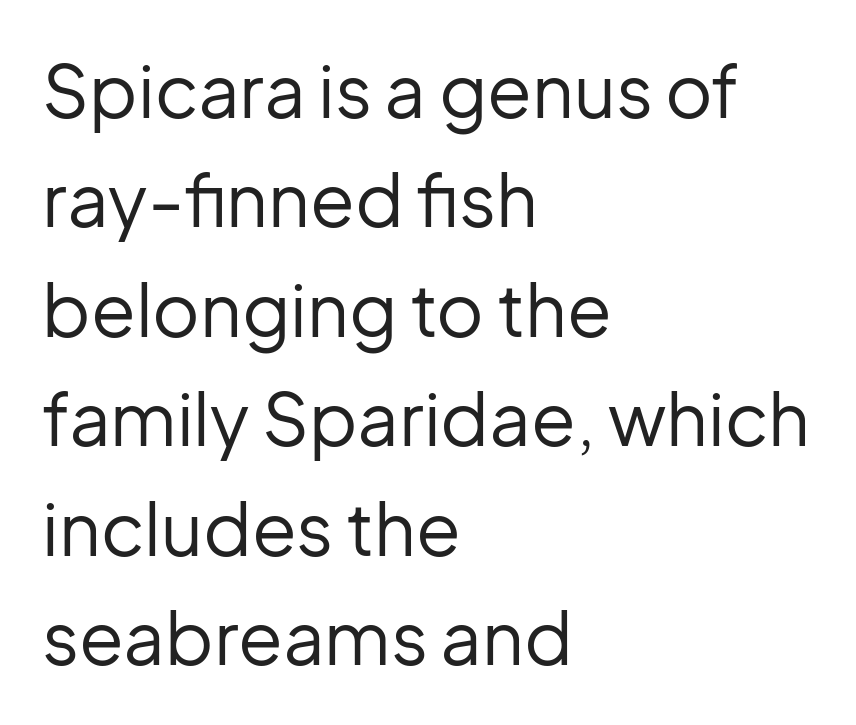
The image shows 73 px regular-weight sans-serif type, upright; set left-aligned, normal line spacing (1.5x), normal letter spacing, not underlined; low stroke contrast and a medium x-height.
